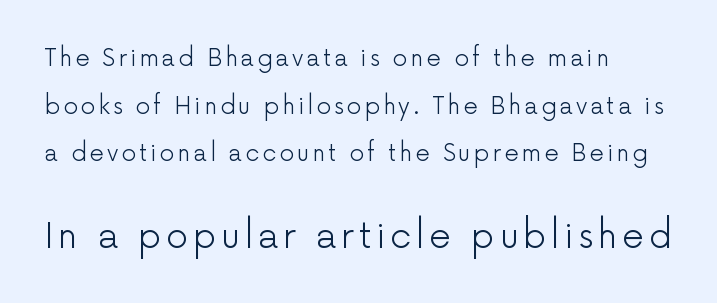
{"serif": "no", "italic": "no", "bold": "no", "weight": "light", "width": "normal", "stroke_contrast": "low", "x_height": "medium", "monospaced": "no", "underline": "no", "align": "left", "line_spacing": "loose", "line_spacing_ratio": 2.07, "larger_block": "second", "size_ratio": 1.52, "glyph_px": 35}
